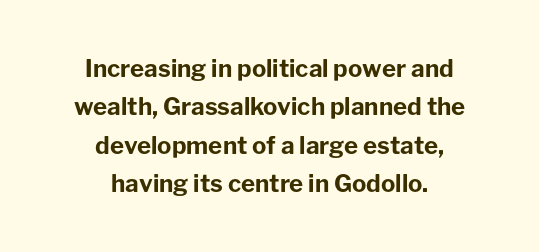
{"italic": "no", "bold": "yes", "underline": "no", "align": "center", "line_spacing": "normal", "line_spacing_ratio": 1.6, "letter_spacing": "normal", "letter_spacing_em": 0.0, "glyph_px": 24}
